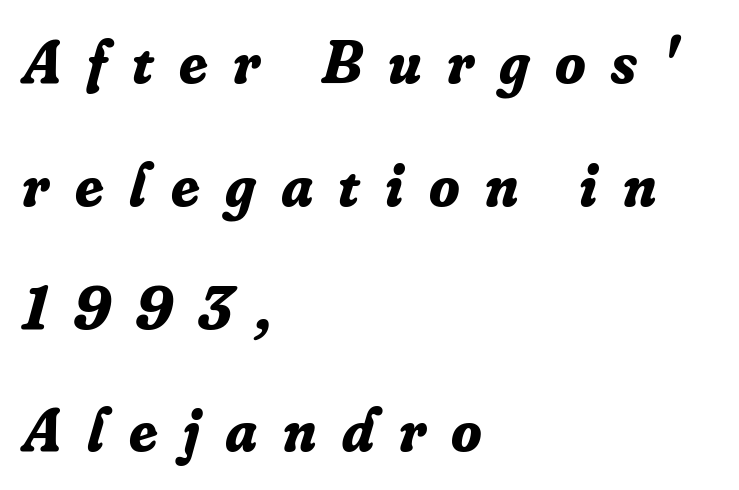
Q: Is the text bold? A: Yes.
Q: Is the text italic (slanted)? A: Yes, it leans right by about 16 degrees.
Q: Is the typeface a serif or a sans-serif typeface? A: Serif.
Q: Is the text underlined? A: No.
Q: How is the paragraph aligned? A: Left-aligned.
Q: Is the spacing between letters normal or unusually wide? A: Unusually wide.
Q: Is the spacing between lines tight, normal or loose? A: Loose.
Q: Width (condensed, normal, or wide)? A: Normal.
Q: Stroke contrast? A: Low.
Q: x-height? A: Small.
Q: Monospaced? A: No.
